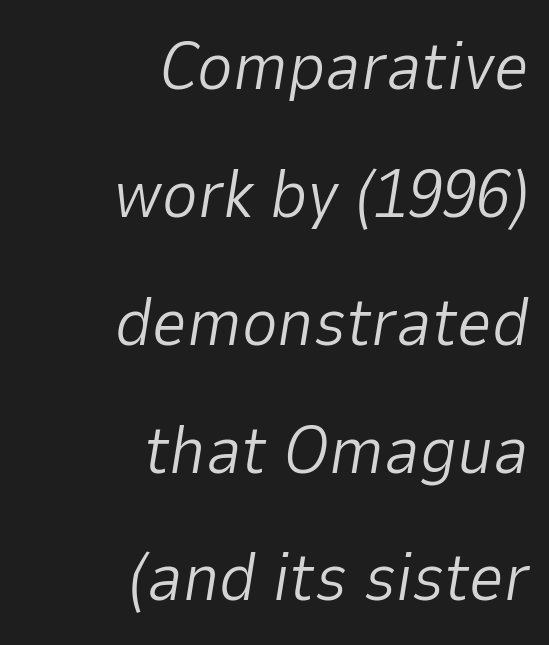
Glance below the letters and you will spot only blank space. The rendering applies a slant to the glyphs. Letter spacing: default. Here the designer chose a conventional face with non-uniform glyph widths.
